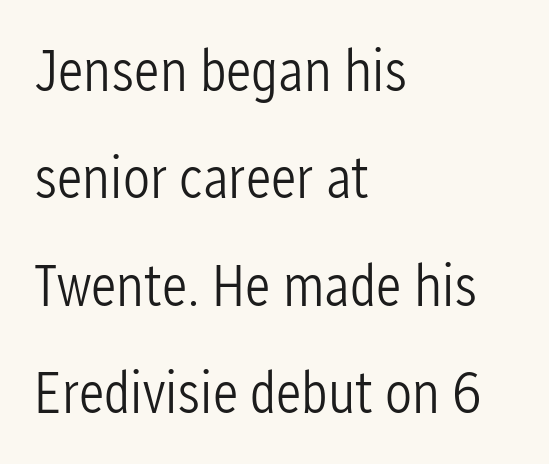
Q: Is the text bold? A: No.
Q: Is the text italic (slanted)? A: No, it is upright.
Q: Is the typeface a serif or a sans-serif typeface? A: Sans-serif.
Q: Is the text underlined? A: No.
Q: How is the paragraph aligned? A: Left-aligned.
Q: Is the spacing between letters normal or unusually wide? A: Normal.
Q: Width (condensed, normal, or wide)? A: Condensed.
Q: Stroke contrast? A: Low.
Q: x-height? A: Medium.
Q: Monospaced? A: No.
